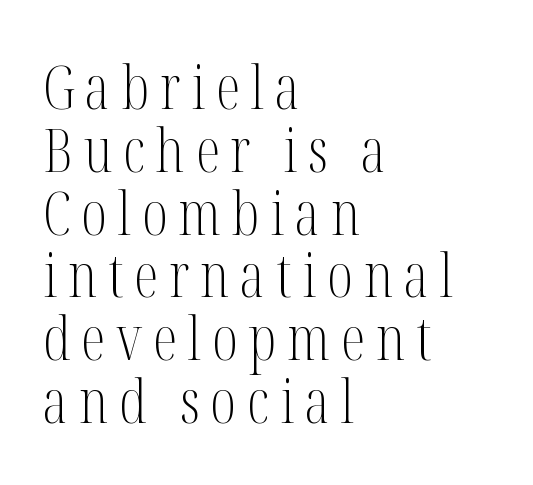
The image shows 61 px light, condensed serif type, upright; set left-aligned, tight line spacing (1.03x), not underlined; medium stroke contrast and a medium x-height.
